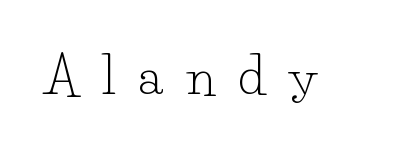
The image shows 50 px light serif type, upright; set unusually wide letter spacing (+0.48 em), not underlined; low stroke contrast and a small x-height.
